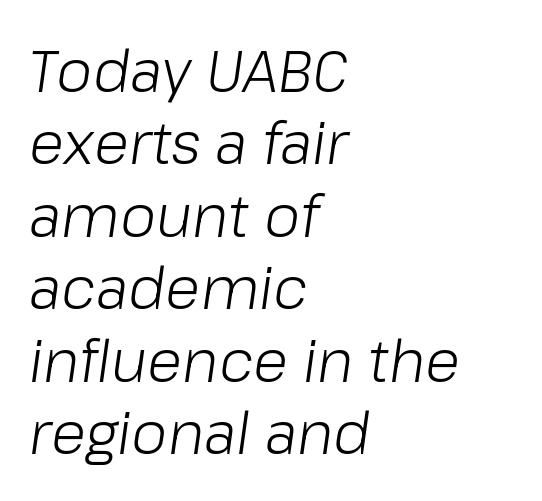
The image shows 58 px light type, italic (leaning right); set left-aligned, normal line spacing (1.25x), normal letter spacing, not underlined; low stroke contrast and a medium x-height.
